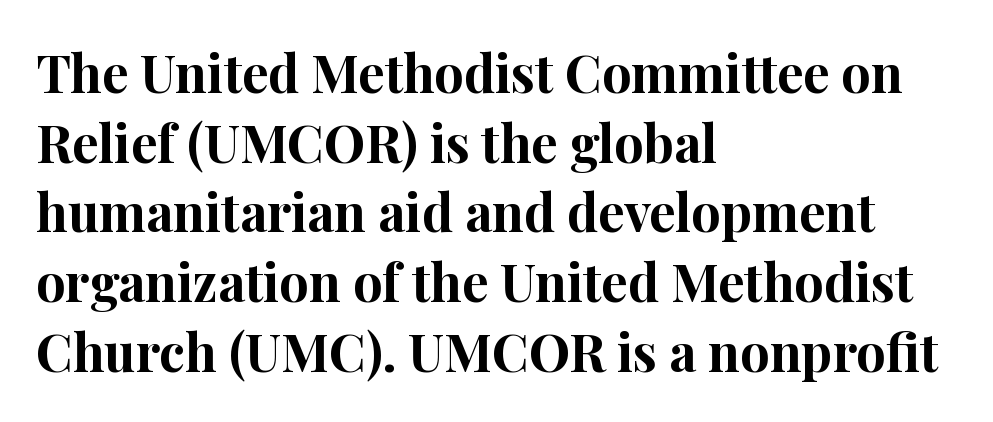
{"serif": "yes", "italic": "no", "bold": "yes", "weight": "bold", "width": "normal", "stroke_contrast": "high", "x_height": "medium", "monospaced": "no", "underline": "no", "align": "left", "line_spacing": "normal", "line_spacing_ratio": 1.34, "letter_spacing": "normal", "letter_spacing_em": 0.0, "glyph_px": 52}
